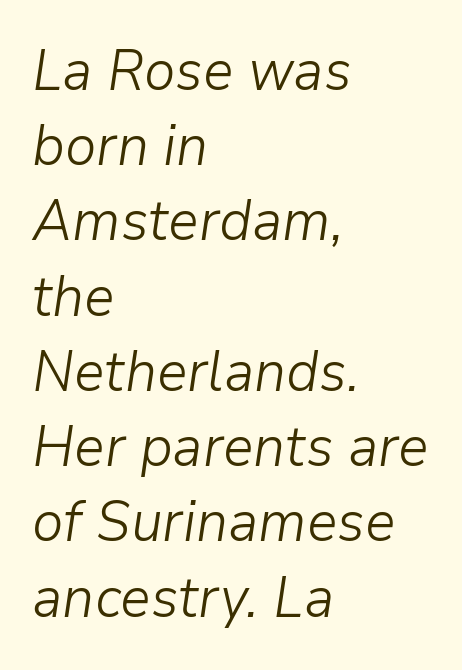
Q: Is the text bold? A: No.
Q: Is the text italic (slanted)? A: Yes, it leans right by about 9 degrees.
Q: Is the text underlined? A: No.
Q: How is the paragraph aligned? A: Left-aligned.
Q: Is the spacing between letters normal or unusually wide? A: Normal.
Q: Is the spacing between lines tight, normal or loose? A: Normal.
Q: Width (condensed, normal, or wide)? A: Normal.
Q: Stroke contrast? A: Low.
Q: x-height? A: Medium.
Q: Monospaced? A: No.
